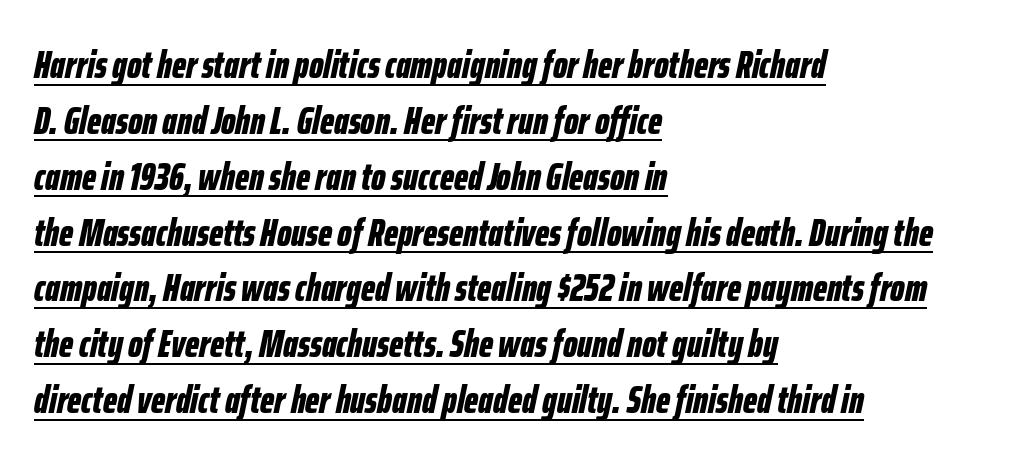
The image shows 38 px bold, condensed type, italic (leaning right); set left-aligned, normal line spacing (1.47x), normal letter spacing, underlined; low stroke contrast and a medium x-height.
